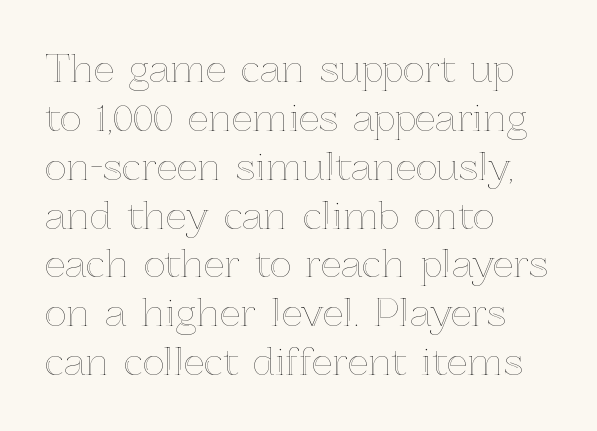
Q: Is the text italic (slanted)? A: No, it is upright.
Q: Is the text underlined? A: No.
Q: How is the paragraph aligned? A: Left-aligned.
Q: Is the spacing between letters normal or unusually wide? A: Normal.
Q: Is the spacing between lines tight, normal or loose? A: Normal.
Q: Width (condensed, normal, or wide)? A: Normal.
Q: x-height? A: Medium.
Q: Monospaced? A: No.
